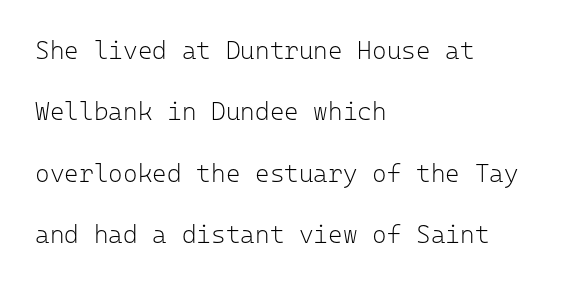
Q: Is the text bold? A: No.
Q: Is the text italic (slanted)? A: No, it is upright.
Q: Is the text underlined? A: No.
Q: How is the paragraph aligned? A: Left-aligned.
Q: Is the spacing between letters normal or unusually wide? A: Normal.
Q: Is the spacing between lines tight, normal or loose? A: Loose.
